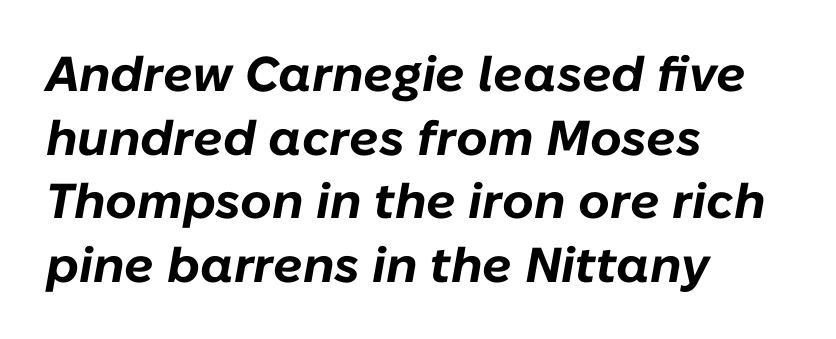
The image shows 49 px bold type, italic (leaning right); set left-aligned, normal line spacing (1.3x), normal letter spacing, not underlined; low stroke contrast and a medium x-height.
